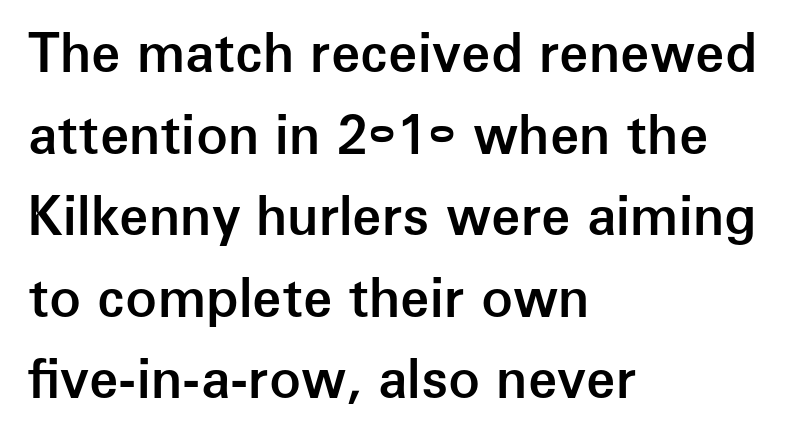
The font is running at a semibold setting, under full bold. Nope, not italic — everything's standing straight. A typesetter would call this proportional, since set widths differ per character. This rendering employs a face without finishing strokes, i.e., a sans-serif. Caption: multi-line text, flush left, ragged right. The gap between lines stays unmarked.
